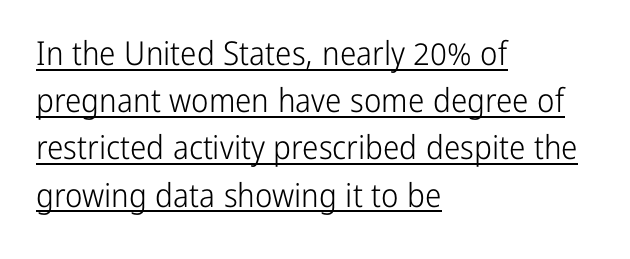
The image shows 33 px light, condensed sans-serif type, upright; set left-aligned, normal line spacing (1.43x), normal letter spacing, underlined; low stroke contrast and a medium x-height.
